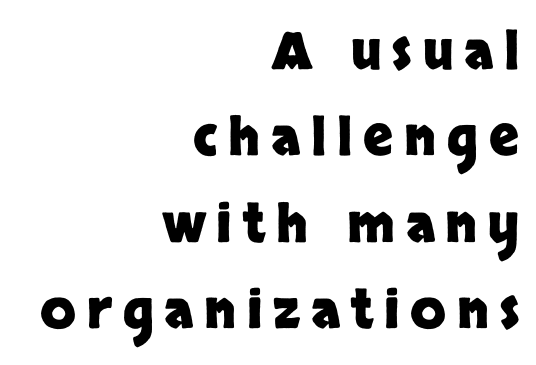
{"serif": "no", "italic": "no", "bold": "yes", "weight": "heavy", "width": "normal", "stroke_contrast": "low", "x_height": "large", "monospaced": "no", "underline": "no", "align": "right", "line_spacing": "normal", "line_spacing_ratio": 1.66, "letter_spacing": "wide", "letter_spacing_em": 0.21, "glyph_px": 52}
